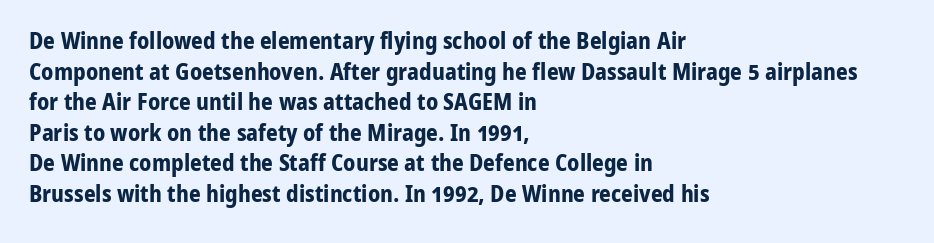
Q: Is the text bold? A: Yes.
Q: Is the text italic (slanted)? A: No, it is upright.
Q: Is the text underlined? A: No.
Q: How is the paragraph aligned? A: Left-aligned.
Q: Is the spacing between letters normal or unusually wide? A: Normal.
Q: Is the spacing between lines tight, normal or loose? A: Normal.
